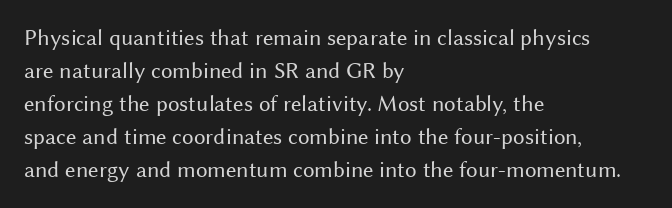
Does extra space separate the letters? No, they use regular spacing. The rendering anchors every line to the left-hand side. The axis of the letterforms is exactly vertical. These lines sit exactly where default settings would place them. Ink coverage per letter is moderate at most. Bare-footed words on every line.
